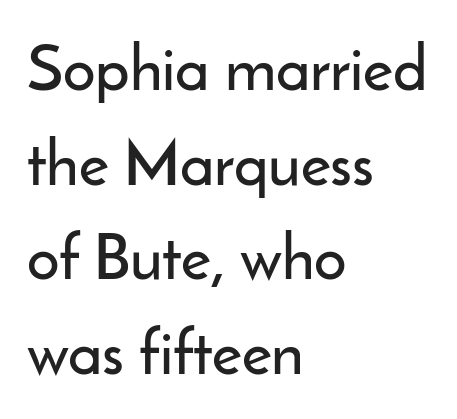
Which margin do the lines hug? The left one — the right edge is uneven. Looks like regular typesetting: each glyph gets only the width it needs. Style check: upright. The rendering shows plain stroke endings on the letterforms — a sans-serif design. Nothing unusual about the tracking: characters are spaced as the font intends. Rule under the text: the space is simply empty.
